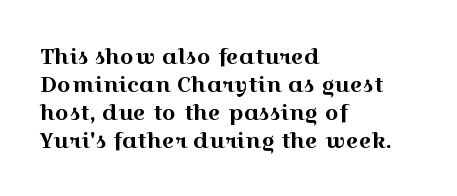
Q: Is the text italic (slanted)? A: No, it is upright.
Q: Is the text underlined? A: No.
Q: How is the paragraph aligned? A: Left-aligned.
Q: Is the spacing between letters normal or unusually wide? A: Normal.
Q: Is the spacing between lines tight, normal or loose? A: Normal.
